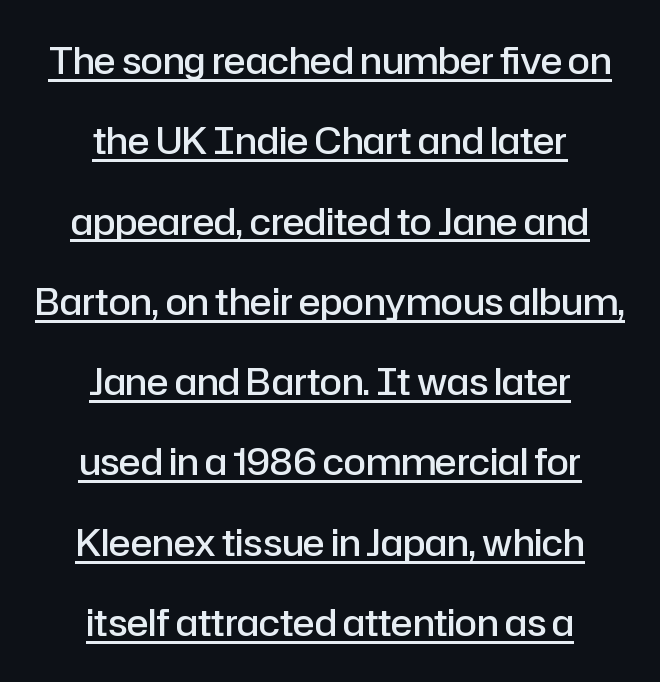
{"serif": "no", "italic": "no", "bold": "semi", "weight": "semibold", "width": "normal", "stroke_contrast": "low", "x_height": "medium", "monospaced": "no", "underline": "yes", "align": "center", "line_spacing": "loose", "line_spacing_ratio": 2.23, "letter_spacing": "normal", "letter_spacing_em": 0.0, "glyph_px": 36}
